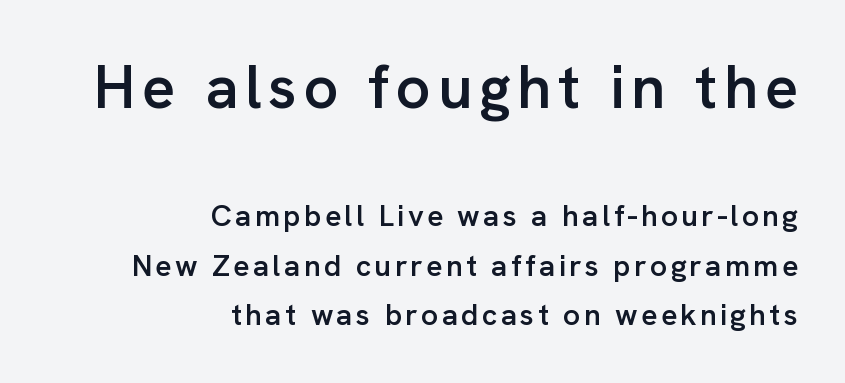
The image shows 61 px semibold sans-serif type, upright; set right-aligned, normal line spacing (1.65x), not underlined; the first (top) block is 2.03x larger; low stroke contrast and a medium x-height.
